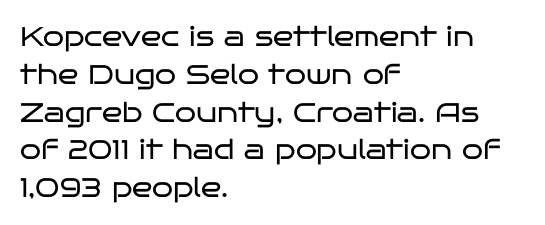
The image shows 27 px text type, upright; set left-aligned, normal line spacing (1.4x), normal letter spacing, not underlined.
